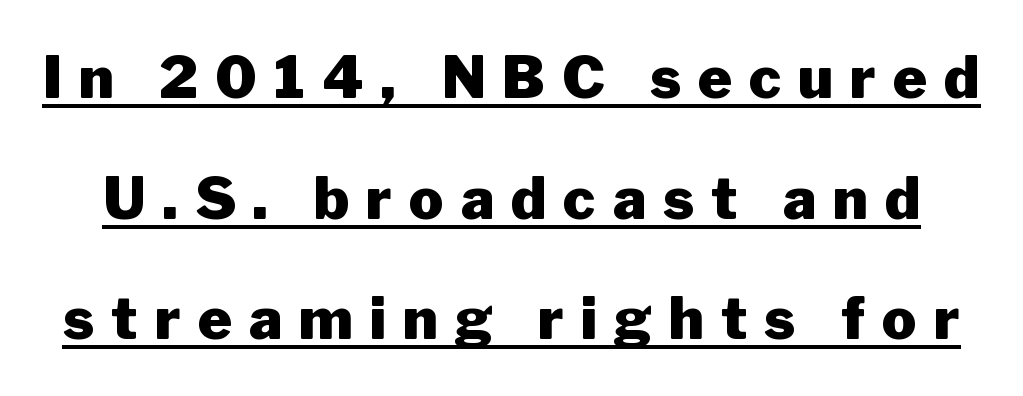
Q: Is the text bold? A: Yes.
Q: Is the text italic (slanted)? A: No, it is upright.
Q: Is the typeface a serif or a sans-serif typeface? A: Sans-serif.
Q: Is the text underlined? A: Yes.
Q: Is the spacing between letters normal or unusually wide? A: Unusually wide.
Q: Is the spacing between lines tight, normal or loose? A: Loose.
Q: Width (condensed, normal, or wide)? A: Normal.
Q: Stroke contrast? A: Low.
Q: x-height? A: Medium.
Q: Monospaced? A: No.
